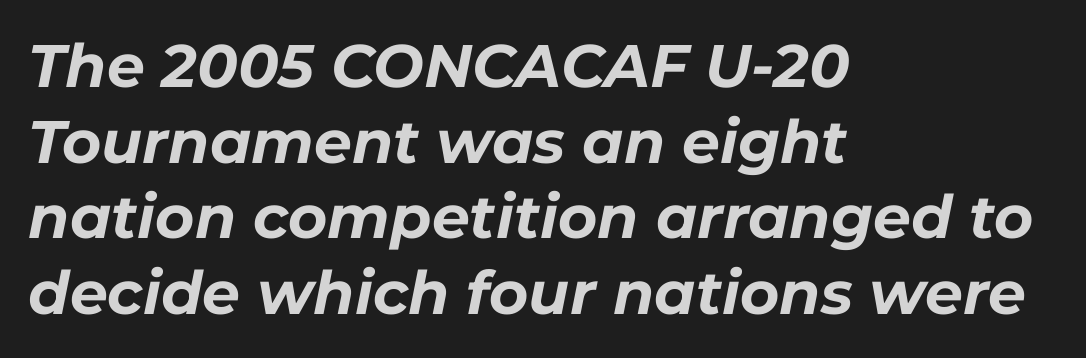
The image shows 60 px bold type, italic (leaning right); set left-aligned, normal line spacing (1.26x), normal letter spacing, not underlined; low stroke contrast and a medium x-height.
